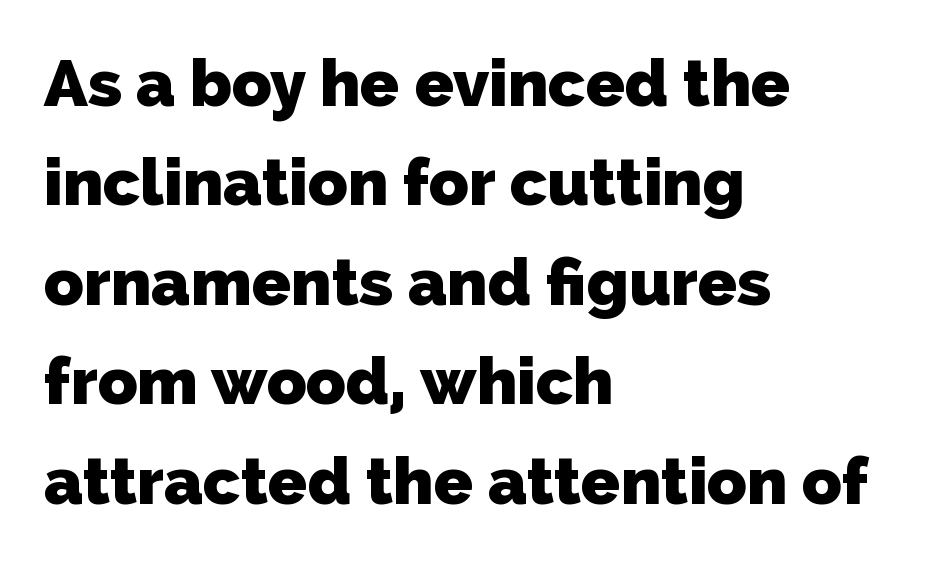
The image shows 65 px heavy sans-serif type; set left-aligned, normal line spacing (1.53x), normal letter spacing, not underlined; low stroke contrast and a medium x-height.
